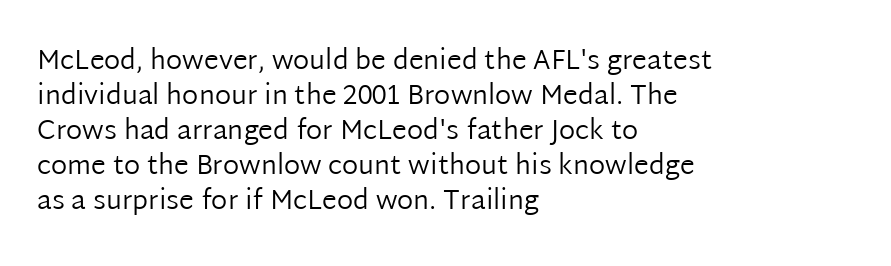
Style check: upright. Plain, unruled lines of type. The paragraph has a hard left edge and a soft right edge. This rendering leaves character spacing at its baseline value. A typesetter would call this leading conventional body-copy spacing. These glyphs show unthickened strokes, regular width or finer.
